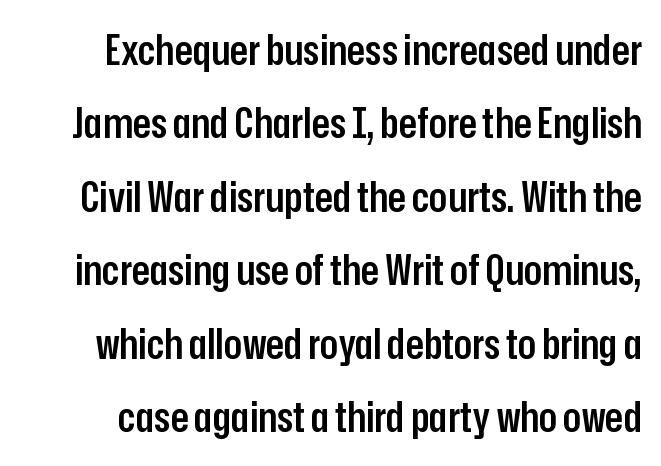
{"serif": "no", "italic": "no", "bold": "semi", "weight": "semibold", "width": "condensed", "stroke_contrast": "low", "x_height": "medium", "monospaced": "no", "underline": "no", "line_spacing_ratio": 1.75, "letter_spacing": "normal", "letter_spacing_em": 0.0, "glyph_px": 42}
